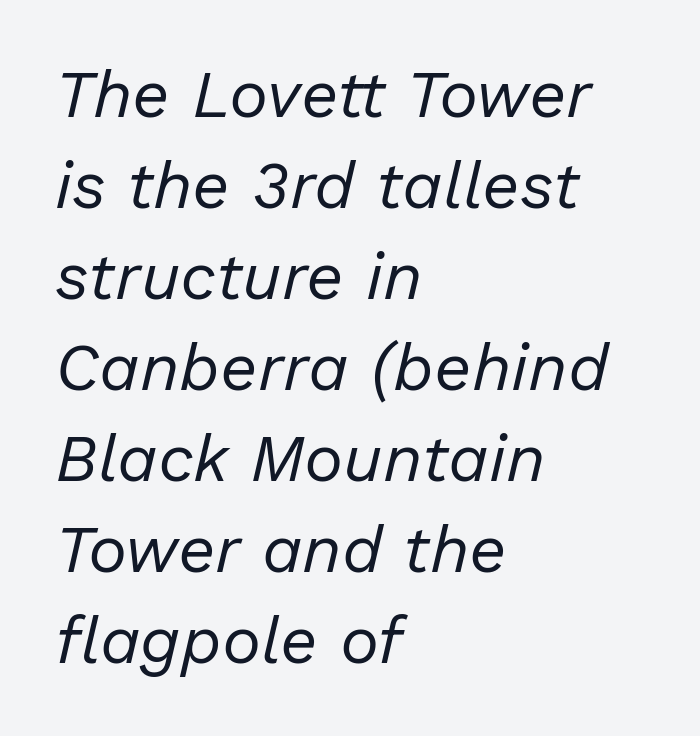
Q: Is the text bold? A: No.
Q: Is the text italic (slanted)? A: Yes, it leans right by about 13 degrees.
Q: Is the text underlined? A: No.
Q: How is the paragraph aligned? A: Left-aligned.
Q: Is the spacing between letters normal or unusually wide? A: Normal.
Q: Is the spacing between lines tight, normal or loose? A: Normal.
Q: Width (condensed, normal, or wide)? A: Normal.
Q: Stroke contrast? A: Low.
Q: x-height? A: Medium.
Q: Monospaced? A: No.
